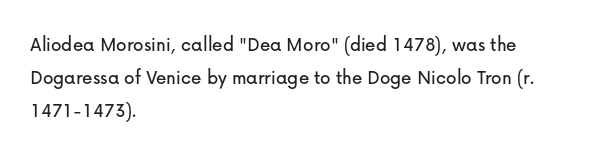
Q: Is the text italic (slanted)? A: No, it is upright.
Q: Is the text underlined? A: No.
Q: How is the paragraph aligned? A: Left-aligned.
Q: Is the spacing between letters normal or unusually wide? A: Normal.
Q: Is the spacing between lines tight, normal or loose? A: Normal.
